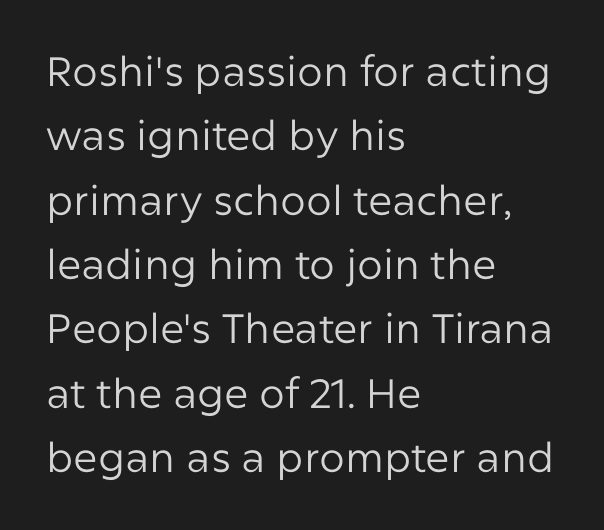
Font category for this specimen: sans-serif. The weight tops out at a normal text grade. Notice how the passage keeps a crisp vertical edge on the left only. Italic? Not at all — the glyphs are vertical. Interline gaps are of average width in this sample.
